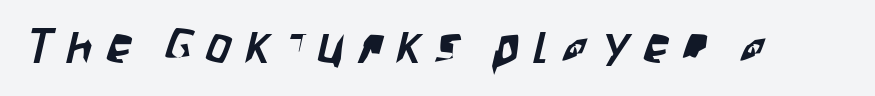
The image shows 50 px condensed sans-serif type; set unusually wide letter spacing (+0.28 em), not underlined; low stroke contrast and a large x-height.
